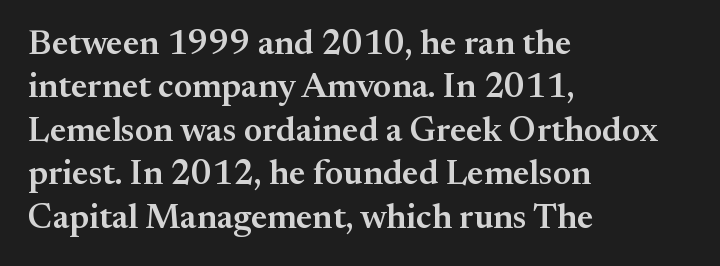
The characters look somewhat weighty, a semibold short of true bold. If you drew a line through each stem, it would be perfectly vertical. The setting favours the left margin, as ordinary paragraphs usually do. Check under the words: just untouched page. Glyph-to-glyph distance matches everyday printed text. The letters carry serifs — small finishing strokes at the ends of their stems.
